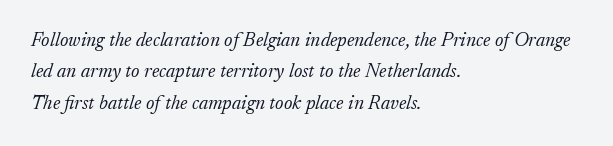
Q: Is the text bold? A: No.
Q: Is the text italic (slanted)? A: Yes, it leans right by about 17 degrees.
Q: Is the text underlined? A: No.
Q: How is the paragraph aligned? A: Left-aligned.
Q: Is the spacing between letters normal or unusually wide? A: Normal.
Q: Is the spacing between lines tight, normal or loose? A: Normal.
